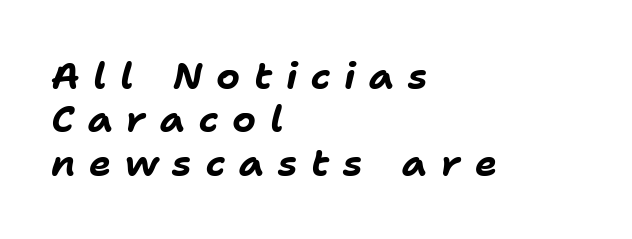
The lines in this sample share a left origin and differ only in where they stop. Type without underlining. Style check: oblique. Emphasis by weight is at full strength: bold. You could not count columns in this text — the font is proportionally spaced. Tracking here is generous; glyphs stand well apart from one another.
